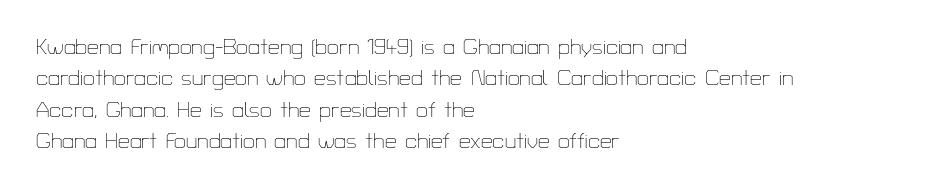
The image shows 21 px text type, upright; set left-aligned, normal line spacing (1.49x), normal letter spacing, not underlined.
